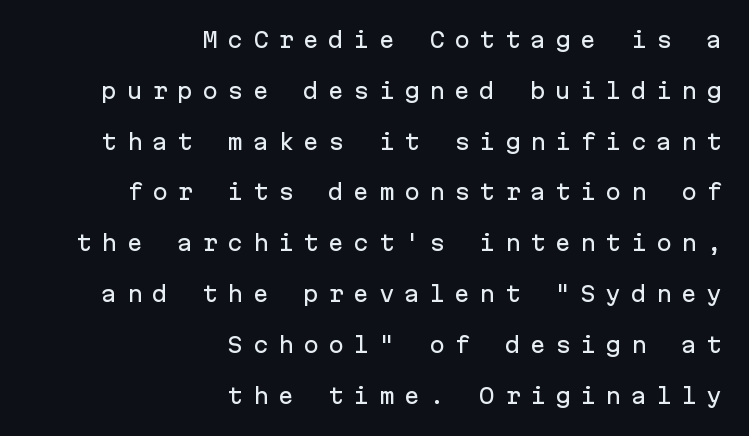
The image shows 21 px text type, upright; set right-aligned, loose line spacing (2.42x), unusually wide letter spacing (+0.45 em), not underlined.
